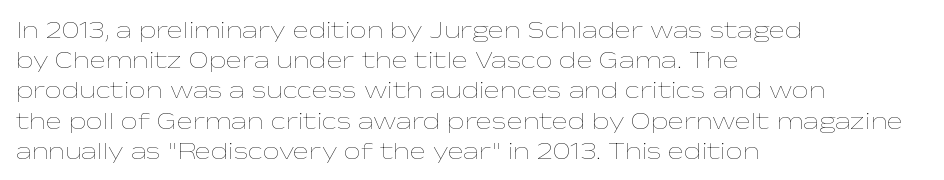
The weight would be labelled regular, book, light, or lighter still. Every stem runs plumb, perpendicular to the baseline. Descender tails drop into unmarked territory. One glance says typical: line gaps are just what's usual.
